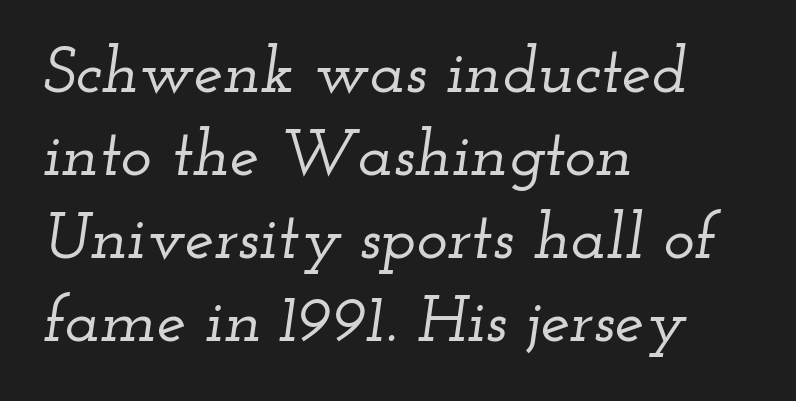
The image shows 66 px wide serif type, italic (leaning right); set left-aligned, normal line spacing (1.26x), normal letter spacing, not underlined; low stroke contrast and a small x-height.
